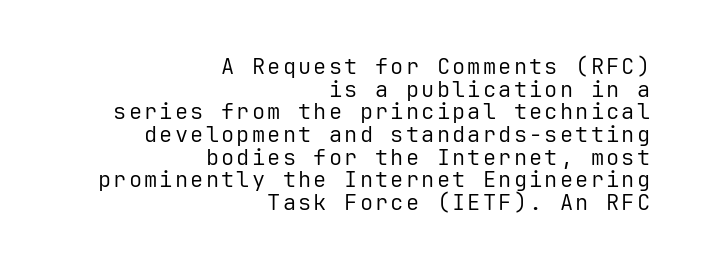
Right-aligned paragraph, ragged on the left. The designer dialed line spacing down below the default. The glyphs are unaccompanied by any horizontal stroke below them. Rendered with straight, roman letterforms.
